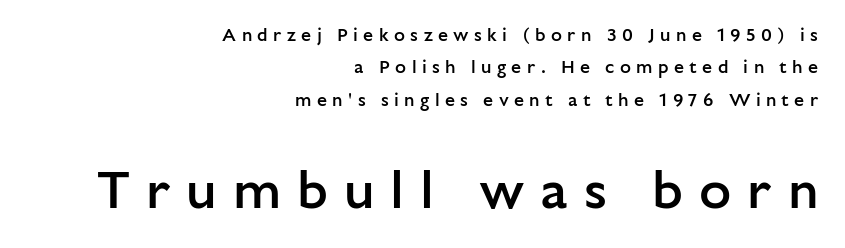
Q: Is the text bold? A: Semi-bold.
Q: Is the text italic (slanted)? A: No, it is upright.
Q: Is the typeface a serif or a sans-serif typeface? A: Sans-serif.
Q: Is the text underlined? A: No.
Q: How is the paragraph aligned? A: Right-aligned.
Q: Is the spacing between letters normal or unusually wide? A: Unusually wide.
Q: Which block of text is set in a larger size, the first (top) or the second (bottom)? A: The second (bottom) one.
Q: Width (condensed, normal, or wide)? A: Normal.
Q: Stroke contrast? A: Low.
Q: x-height? A: Medium.
Q: Monospaced? A: No.
